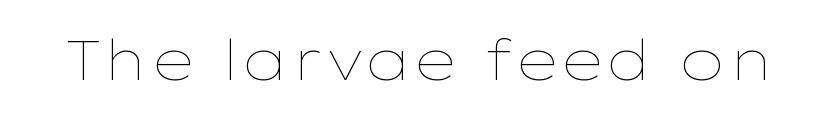
{"italic": "no", "bold": "no", "weight": "thin", "width": "wide", "stroke_contrast": "low", "x_height": "medium", "monospaced": "no", "underline": "no", "letter_spacing": "normal", "letter_spacing_em": 0.0, "glyph_px": 55}
